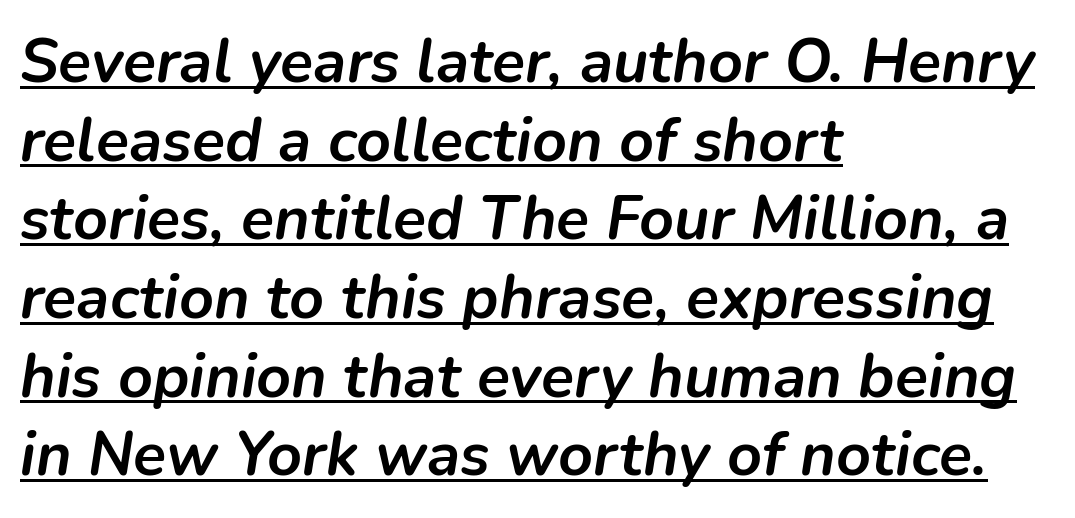
Q: Is the text bold? A: Yes.
Q: Is the text italic (slanted)? A: Yes, it leans right by about 9 degrees.
Q: Is the text underlined? A: Yes.
Q: How is the paragraph aligned? A: Left-aligned.
Q: Is the spacing between letters normal or unusually wide? A: Normal.
Q: Is the spacing between lines tight, normal or loose? A: Normal.
Q: Width (condensed, normal, or wide)? A: Normal.
Q: Stroke contrast? A: Low.
Q: x-height? A: Medium.
Q: Monospaced? A: No.
